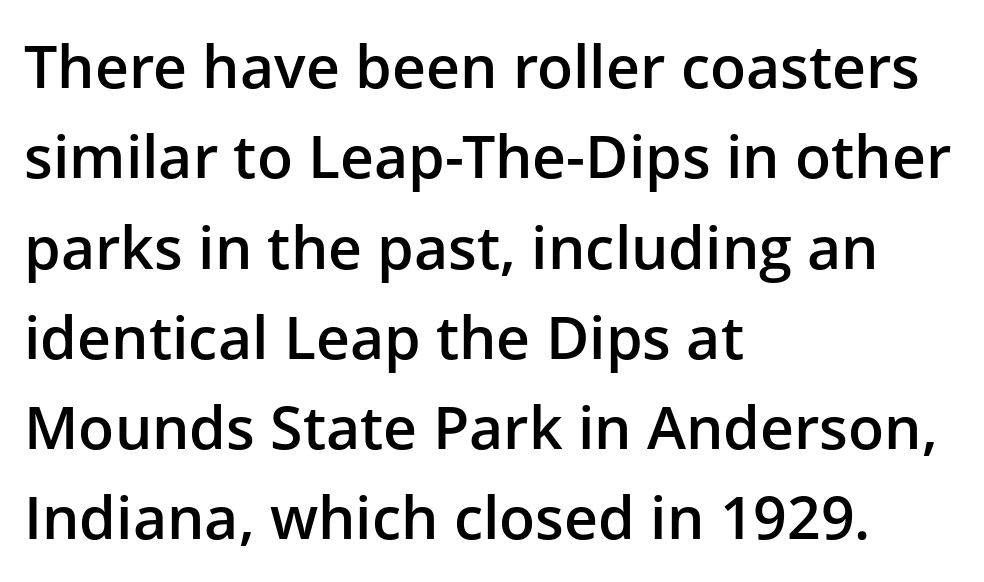
Q: Is the text bold? A: Semi-bold.
Q: Is the text italic (slanted)? A: No, it is upright.
Q: Is the typeface a serif or a sans-serif typeface? A: Sans-serif.
Q: Is the text underlined? A: No.
Q: How is the paragraph aligned? A: Left-aligned.
Q: Is the spacing between letters normal or unusually wide? A: Normal.
Q: Is the spacing between lines tight, normal or loose? A: Normal.
Q: Width (condensed, normal, or wide)? A: Normal.
Q: Stroke contrast? A: Low.
Q: x-height? A: Medium.
Q: Monospaced? A: No.
